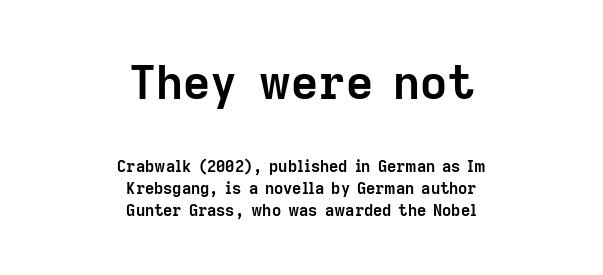
{"serif": "no", "italic": "no", "bold": "yes", "weight": "semibold", "width": "normal", "stroke_contrast": "low", "x_height": "medium", "monospaced": "no", "underline": "no", "align": "center", "line_spacing": "normal", "line_spacing_ratio": 1.39, "letter_spacing": "normal", "letter_spacing_em": 0.0, "larger_block": "first", "size_ratio": 2.94, "glyph_px": 47}
